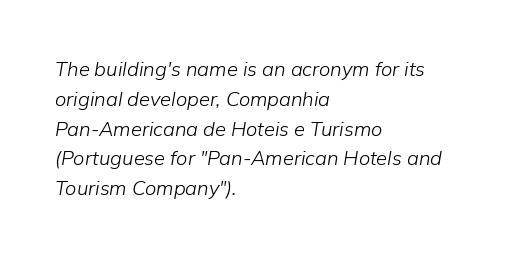
{"italic": "yes", "lean": "right", "slant_degrees": 9, "bold": "no", "underline": "no", "align": "left", "line_spacing": "normal", "line_spacing_ratio": 1.49, "letter_spacing": "normal", "letter_spacing_em": 0.0, "glyph_px": 20}
